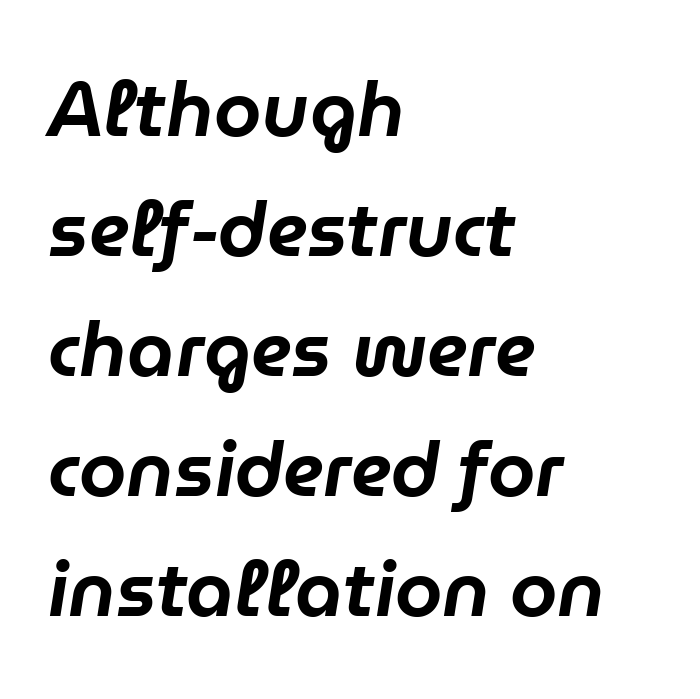
The image shows 76 px text type, italic (leaning right); set left-aligned, normal line spacing (1.58x), normal letter spacing, not underlined; low stroke contrast and a medium x-height.
